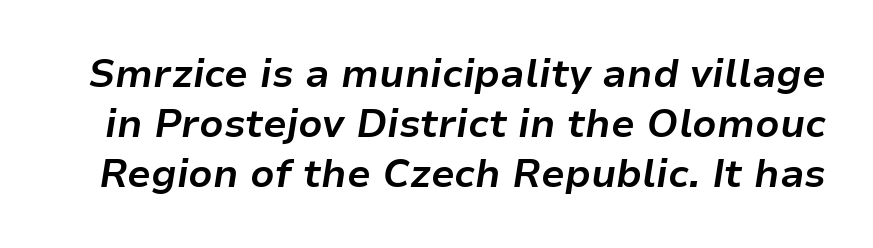
Q: Is the text bold? A: Yes.
Q: Is the text italic (slanted)? A: Yes, it leans right by about 9 degrees.
Q: Is the text underlined? A: No.
Q: Is the spacing between letters normal or unusually wide? A: Normal.
Q: Is the spacing between lines tight, normal or loose? A: Normal.
Q: Width (condensed, normal, or wide)? A: Normal.
Q: Stroke contrast? A: Low.
Q: x-height? A: Medium.
Q: Monospaced? A: No.
